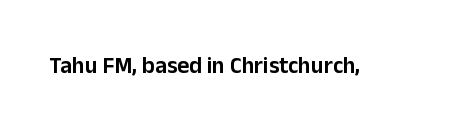
The image shows 23 px text type, upright; set normal letter spacing, not underlined.
